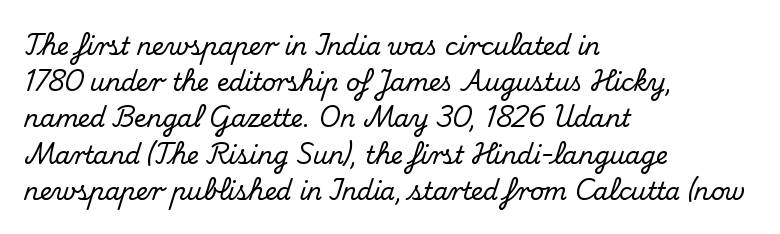
The image shows 24 px text type; set left-aligned, normal line spacing (1.51x), normal letter spacing, not underlined.
